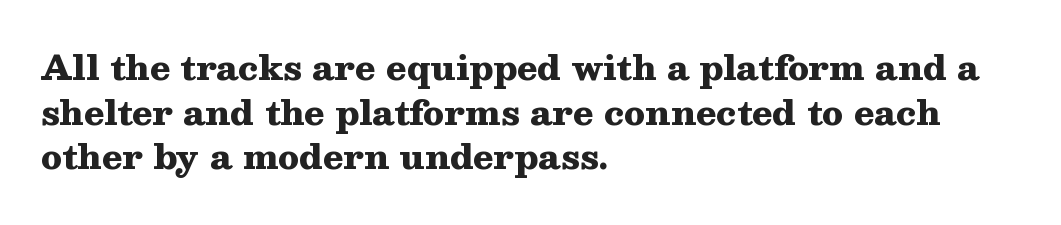
Q: Is the text bold? A: Yes.
Q: Is the text italic (slanted)? A: No, it is upright.
Q: Is the typeface a serif or a sans-serif typeface? A: Serif.
Q: Is the text underlined? A: No.
Q: How is the paragraph aligned? A: Left-aligned.
Q: Is the spacing between letters normal or unusually wide? A: Normal.
Q: Is the spacing between lines tight, normal or loose? A: Normal.
Q: Width (condensed, normal, or wide)? A: Wide.
Q: Stroke contrast? A: Medium.
Q: x-height? A: Medium.
Q: Monospaced? A: No.
